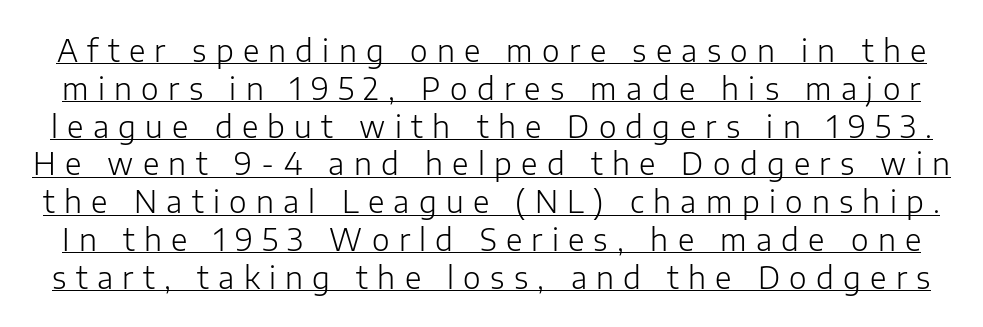
Each letter's strokes conclude bluntly, with no projecting serifs. Heaviness? Minimal to ordinary, like unemphasized prose. Does extra space separate the letters? Yes, quite a lot of it. Characters remain perfectly vertical along every line. Baseline-to-baseline distance is the conventional proportion of letter height.
